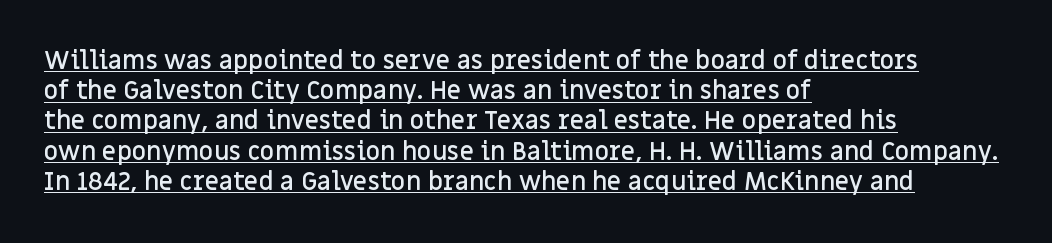
The image shows 25 px text type, upright; set left-aligned, line spacing 1.21x, normal letter spacing, underlined.
